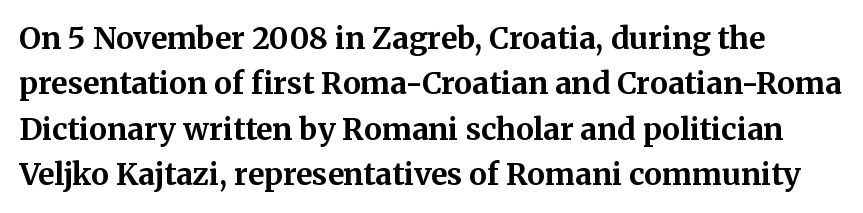
The letters are bold, with thick, heavy strokes. Underline: absent. Spacing verdict: proportional, widths tailored to each character. Nothing unusual about the tracking: characters are spaced as the font intends. Note: serifs present on the glyphs.
